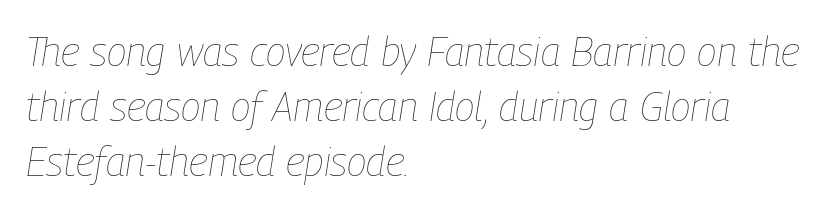
The image shows 41 px thin, condensed type, italic (leaning right); set left-aligned, normal line spacing (1.34x), normal letter spacing, not underlined; low stroke contrast and a medium x-height.
